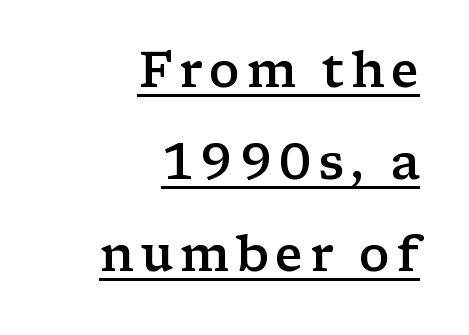
The rendering uses a semibold face; strokes are thickened but not to full bold. Posture: upright roman. The passage shown is underscored from start to finish. Is the block centered? No — it sits flush against the right margin. The text was rendered using a seriffed face with decorative stroke endings.
